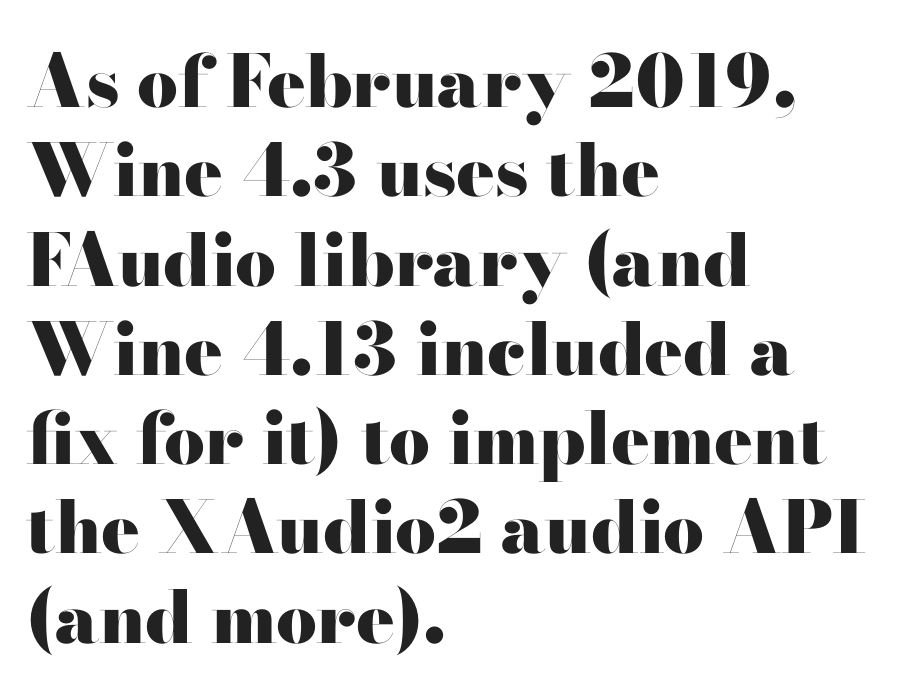
Q: Is the text bold? A: Yes.
Q: Is the text italic (slanted)? A: No, it is upright.
Q: Is the typeface a serif or a sans-serif typeface? A: Serif.
Q: Is the text underlined? A: No.
Q: How is the paragraph aligned? A: Left-aligned.
Q: Is the spacing between letters normal or unusually wide? A: Normal.
Q: Width (condensed, normal, or wide)? A: Wide.
Q: Stroke contrast? A: High.
Q: x-height? A: Small.
Q: Monospaced? A: No.
